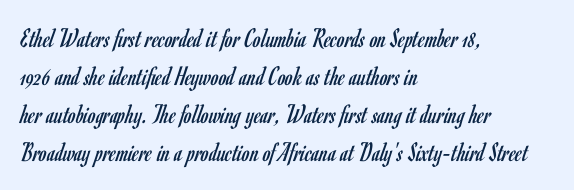
Q: Is the text bold? A: No.
Q: Is the text italic (slanted)? A: Yes.
Q: Is the typeface a serif or a sans-serif typeface? A: Sans-serif.
Q: Is the text underlined? A: No.
Q: How is the paragraph aligned? A: Left-aligned.
Q: Is the spacing between letters normal or unusually wide? A: Normal.
Q: Is the spacing between lines tight, normal or loose? A: Normal.
Q: Width (condensed, normal, or wide)? A: Condensed.
Q: Stroke contrast? A: Low.
Q: x-height? A: Small.
Q: Monospaced? A: No.
